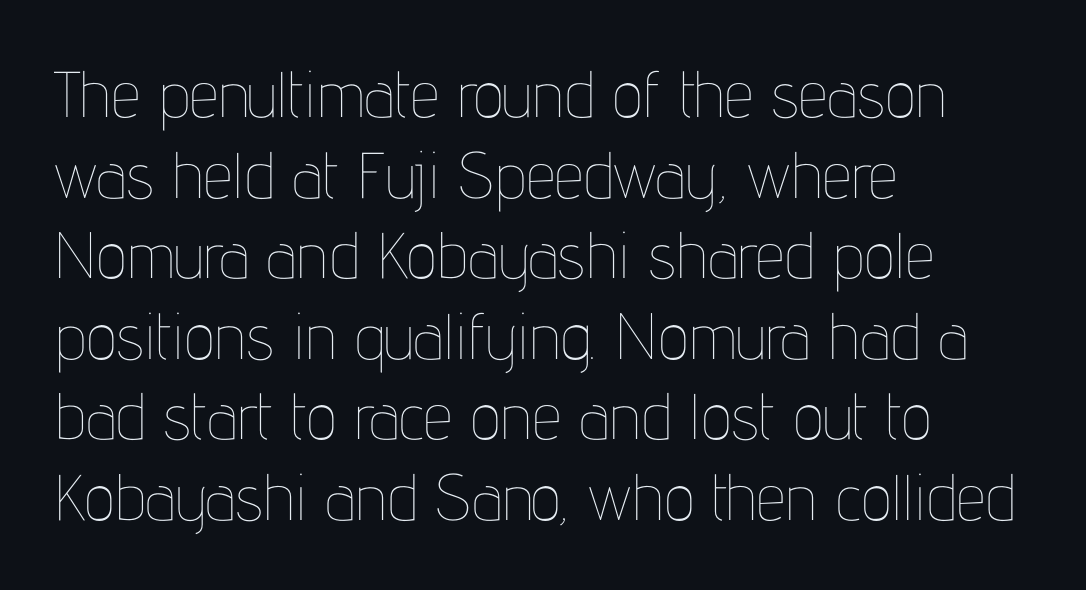
{"italic": "no", "bold": "no", "weight": "thin", "width": "condensed", "stroke_contrast": "low", "x_height": "medium", "monospaced": "no", "underline": "no", "align": "left", "line_spacing_ratio": 1.24, "letter_spacing": "normal", "letter_spacing_em": 0.0, "glyph_px": 65}
